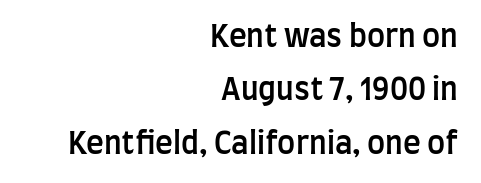
{"serif": "no", "italic": "no", "bold": "semi", "weight": "semibold", "width": "condensed", "stroke_contrast": "low", "x_height": "large", "monospaced": "no", "underline": "no", "align": "right", "line_spacing_ratio": 1.78, "letter_spacing": "normal", "letter_spacing_em": 0.0, "glyph_px": 30}
